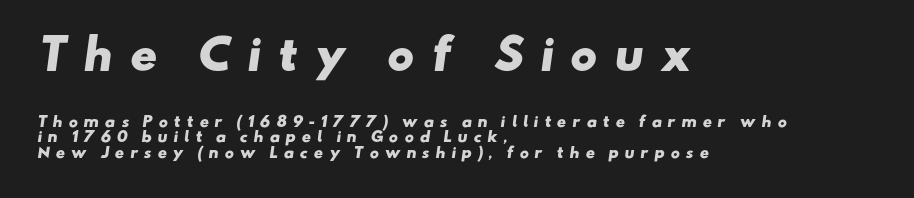
The image shows 41 px heavy, wide sans-serif type; set left-aligned, tight line spacing (1.1x), unusually wide letter spacing (+0.4 em), not underlined; the first (top) block is 2.93x larger; low stroke contrast and a small x-height.
